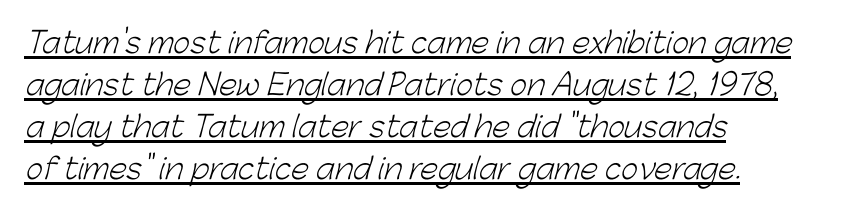
The image shows 29 px light sans-serif type; set left-aligned, normal line spacing (1.45x), normal letter spacing, underlined; low stroke contrast and a medium x-height.
